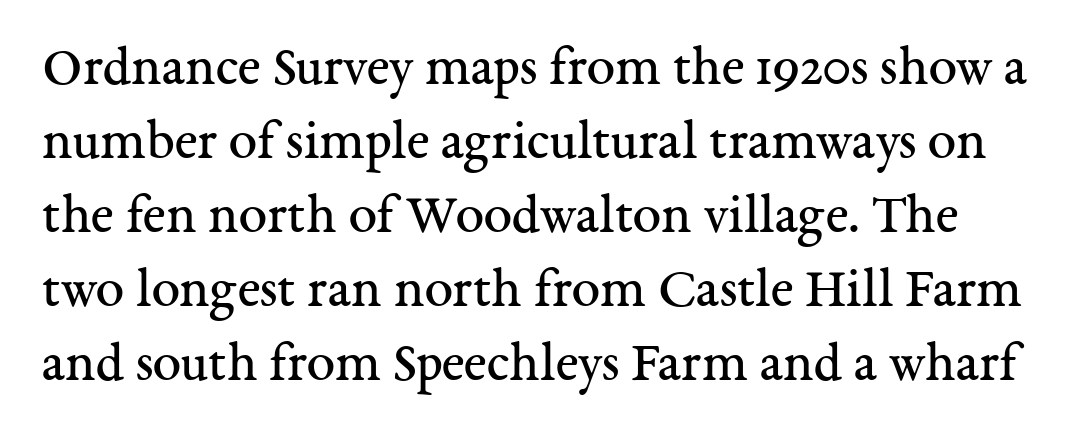
{"serif": "yes", "italic": "no", "bold": "no", "weight": "regular", "width": "normal", "stroke_contrast": "medium", "x_height": "medium", "monospaced": "no", "underline": "no", "line_spacing": "normal", "line_spacing_ratio": 1.3, "letter_spacing": "normal", "letter_spacing_em": 0.0, "glyph_px": 57}
